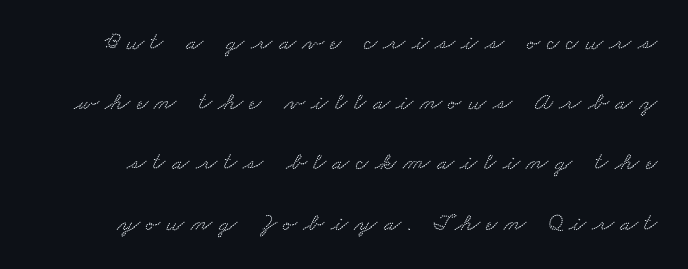
The image shows 25 px text type; set loose line spacing (2.41x), unusually wide letter spacing (+0.26 em), not underlined.
